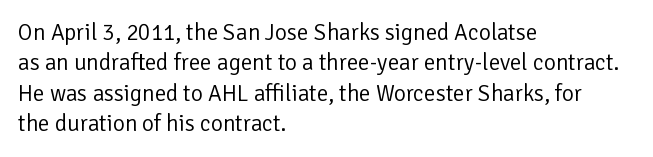
The image shows 23 px text type, upright; set left-aligned, normal line spacing (1.32x), normal letter spacing, not underlined.
